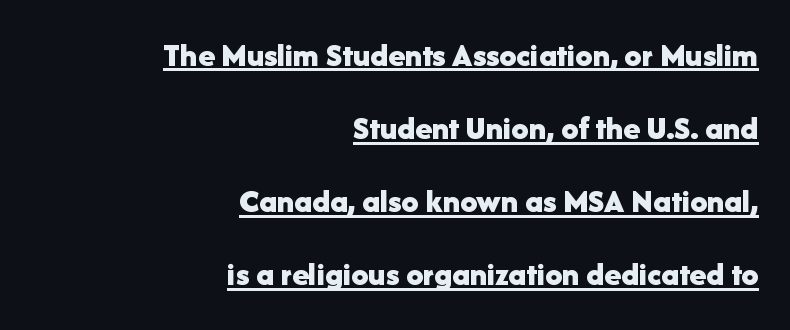
{"serif": "no", "italic": "no", "bold": "yes", "weight": "bold", "width": "normal", "stroke_contrast": "low", "x_height": "medium", "monospaced": "no", "underline": "yes", "align": "right", "line_spacing": "loose", "line_spacing_ratio": 2.15, "letter_spacing": "normal", "letter_spacing_em": 0.0, "glyph_px": 34}
